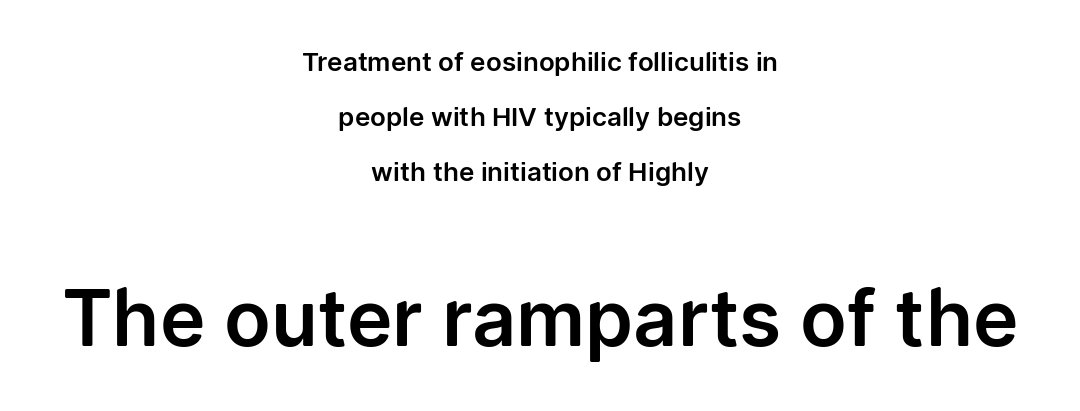
{"serif": "no", "italic": "no", "width": "normal", "stroke_contrast": "low", "x_height": "medium", "monospaced": "no", "underline": "no", "align": "center", "line_spacing": "loose", "line_spacing_ratio": 2.11, "letter_spacing": "normal", "letter_spacing_em": 0.0, "larger_block": "second", "size_ratio": 2.96, "glyph_px": 77}
